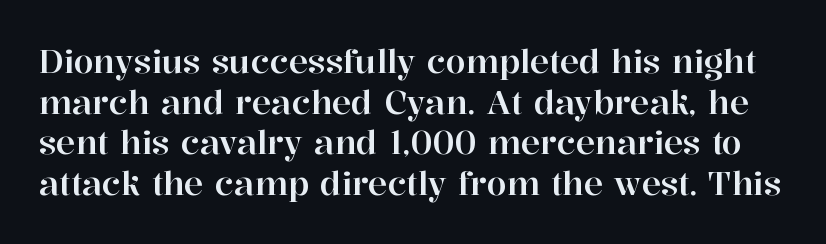
The image shows 32 px serif type, upright; set normal line spacing (1.27x), normal letter spacing, not underlined; high stroke contrast and a medium x-height.
